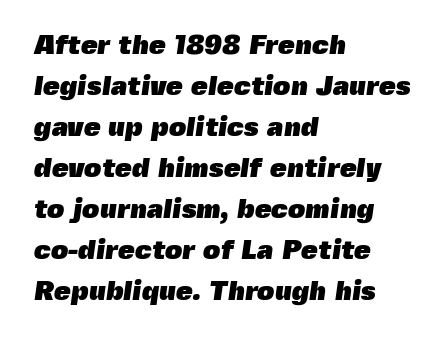
The image shows 27 px bold type; set left-aligned, normal line spacing (1.52x), normal letter spacing, not underlined.
